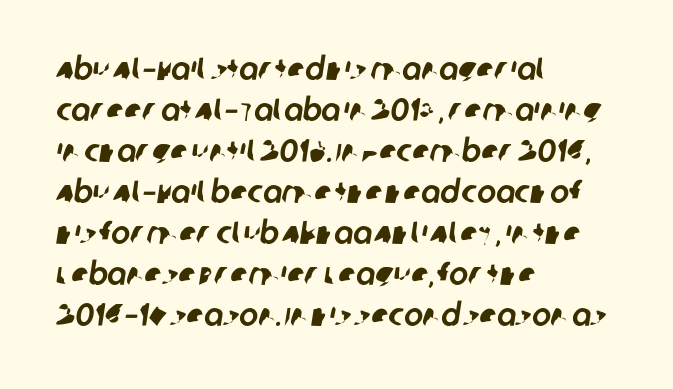
{"serif": "no", "width": "normal", "stroke_contrast": "low", "x_height": "large", "monospaced": "no", "underline": "no", "align": "left", "line_spacing": "normal", "line_spacing_ratio": 1.28, "letter_spacing": "normal", "letter_spacing_em": 0.0, "glyph_px": 32}
